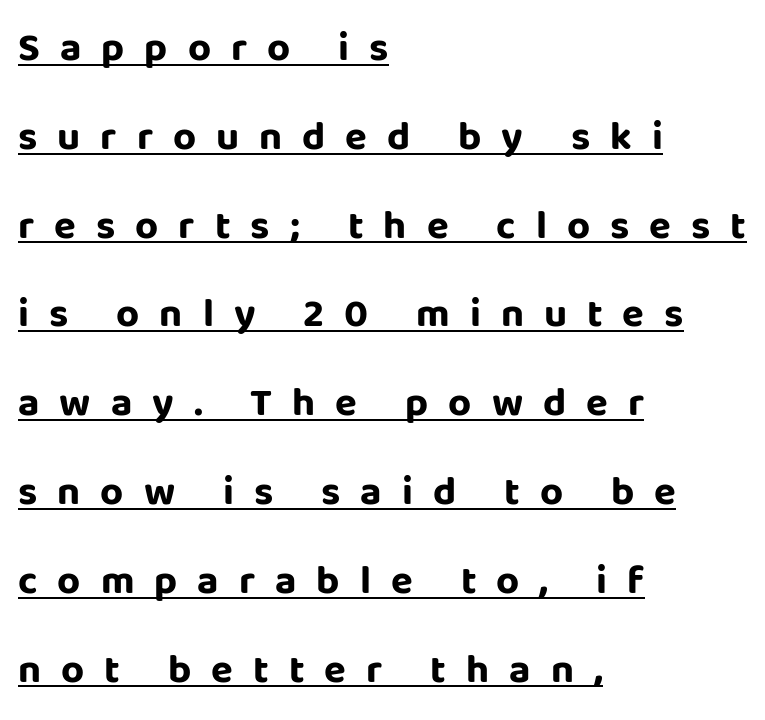
Substantial extra tracking has been applied to these lines. Line starts are locked; line ends wander. This rendering employs a face without finishing strokes, i.e., a sans-serif. Posture: upright roman.
